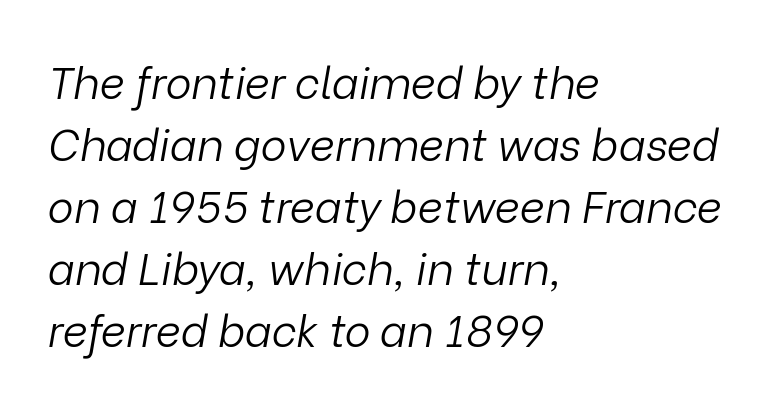
Q: Is the text bold? A: No.
Q: Is the text italic (slanted)? A: Yes, it leans right by about 9 degrees.
Q: Is the text underlined? A: No.
Q: How is the paragraph aligned? A: Left-aligned.
Q: Is the spacing between letters normal or unusually wide? A: Normal.
Q: Is the spacing between lines tight, normal or loose? A: Normal.
Q: Width (condensed, normal, or wide)? A: Normal.
Q: Stroke contrast? A: Low.
Q: x-height? A: Medium.
Q: Monospaced? A: No.
